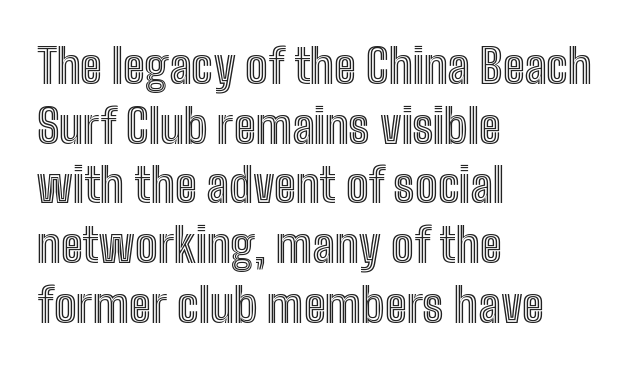
Q: Is the text italic (slanted)? A: No, it is upright.
Q: Is the text underlined? A: No.
Q: How is the paragraph aligned? A: Left-aligned.
Q: Is the spacing between letters normal or unusually wide? A: Normal.
Q: Is the spacing between lines tight, normal or loose? A: Normal.
Q: Width (condensed, normal, or wide)? A: Condensed.
Q: x-height? A: Medium.
Q: Monospaced? A: No.
